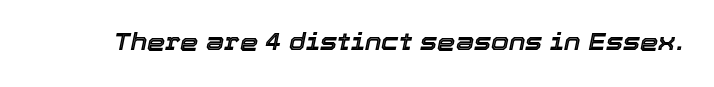
The image shows 23 px text type, italic (leaning right); set normal letter spacing, not underlined.
